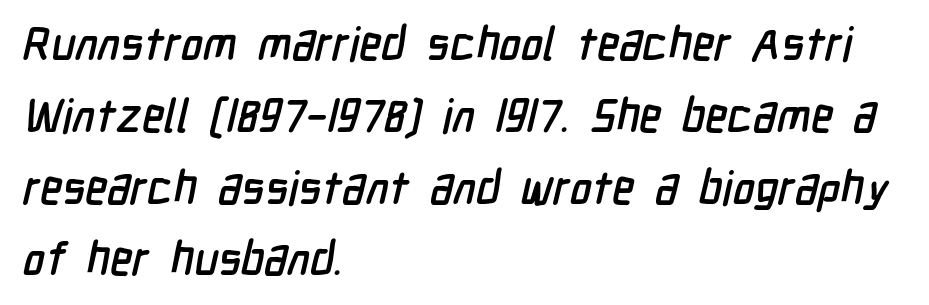
The designer went with a sans here, leaving each stem footless. Alignment: flush left. Only glyphs here, with clear space below each row. Do the characters align in a grid? No, the font is proportional. Short note: letters normally spaced.
